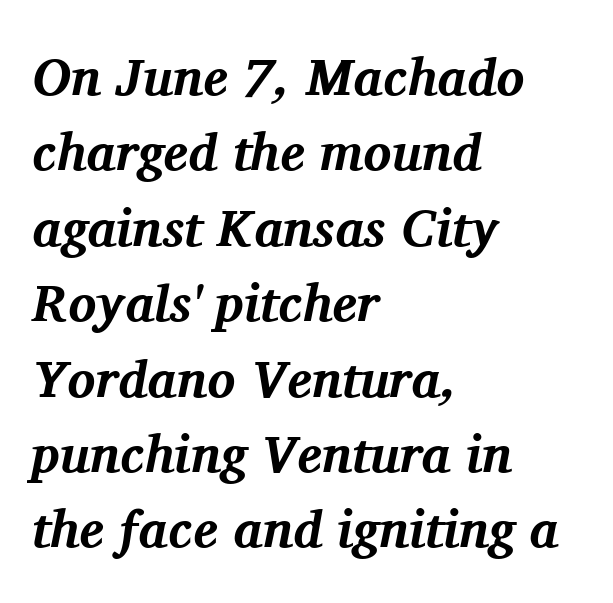
Typesetter's note: full bold, strokes at maximum text heaviness. The axis of the letterforms is tilted away from vertical. The rendering keeps characters at their native spacing. Does the copy run flush right? No — it runs flush left. How would I describe the line gaps? Plain and ordinary. Is this a sans? No — the strokes have serifs.
